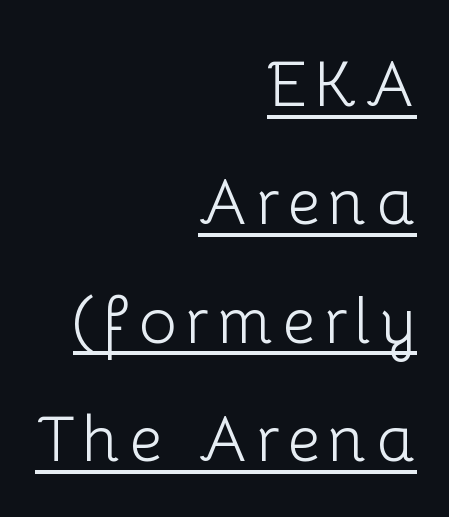
{"serif": "no", "italic": "no", "bold": "no", "weight": "light", "width": "normal", "stroke_contrast": "low", "x_height": "medium", "monospaced": "no", "underline": "yes", "align": "right", "line_spacing_ratio": 1.85, "glyph_px": 64}
